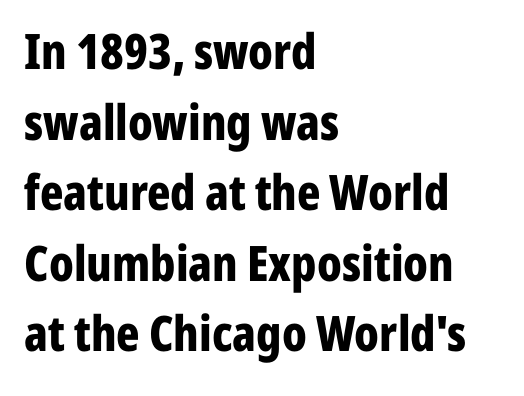
{"serif": "no", "italic": "no", "bold": "yes", "weight": "bold", "width": "condensed", "stroke_contrast": "low", "x_height": "medium", "monospaced": "no", "underline": "no", "align": "left", "line_spacing": "normal", "line_spacing_ratio": 1.44, "letter_spacing": "normal", "letter_spacing_em": 0.0, "glyph_px": 49}
